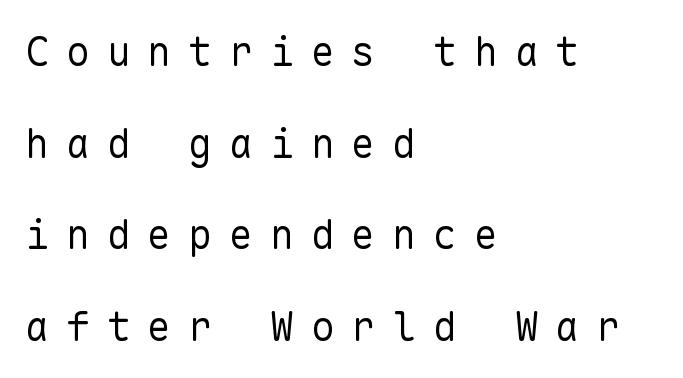
Q: Is the text bold? A: No.
Q: Is the text italic (slanted)? A: No, it is upright.
Q: Is the typeface a serif or a sans-serif typeface? A: Sans-serif.
Q: Is the text underlined? A: No.
Q: How is the paragraph aligned? A: Left-aligned.
Q: Is the spacing between letters normal or unusually wide? A: Unusually wide.
Q: Is the spacing between lines tight, normal or loose? A: Loose.
Q: Width (condensed, normal, or wide)? A: Normal.
Q: Stroke contrast? A: Low.
Q: x-height? A: Medium.
Q: Monospaced? A: Yes.
